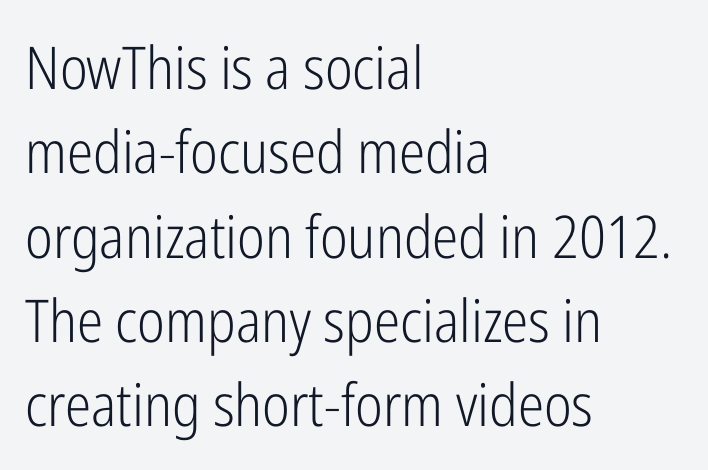
Q: Is the text bold? A: No.
Q: Is the text italic (slanted)? A: No, it is upright.
Q: Is the typeface a serif or a sans-serif typeface? A: Sans-serif.
Q: Is the text underlined? A: No.
Q: How is the paragraph aligned? A: Left-aligned.
Q: Is the spacing between letters normal or unusually wide? A: Normal.
Q: Is the spacing between lines tight, normal or loose? A: Normal.
Q: Width (condensed, normal, or wide)? A: Condensed.
Q: Stroke contrast? A: Low.
Q: x-height? A: Medium.
Q: Monospaced? A: No.
